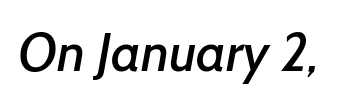
Q: Is the typeface a serif or a sans-serif typeface? A: Sans-serif.
Q: Is the text underlined? A: No.
Q: Is the spacing between letters normal or unusually wide? A: Normal.
Q: Width (condensed, normal, or wide)? A: Normal.
Q: Stroke contrast? A: Low.
Q: x-height? A: Medium.
Q: Monospaced? A: No.
